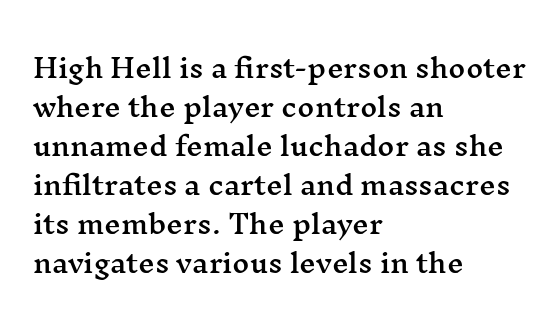
{"italic": "no", "underline": "no", "align": "left", "line_spacing": "normal", "line_spacing_ratio": 1.5, "letter_spacing": "normal", "letter_spacing_em": 0.0, "glyph_px": 26}
